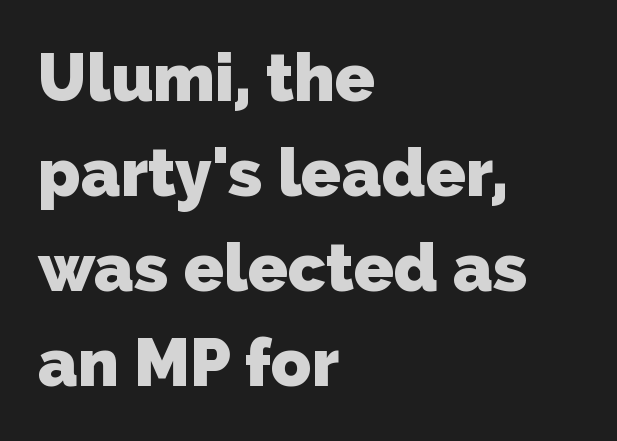
The lines sit at an ordinary, default distance from one another. The designer went with a sans here, leaving each stem footless. Is the letter spacing exaggerated? No — it looks like the ordinary default. The baseline area is clear. Is the block centered? No — it sits flush against the left margin. How heavy is the stroke? Heavy — this is a bold.
